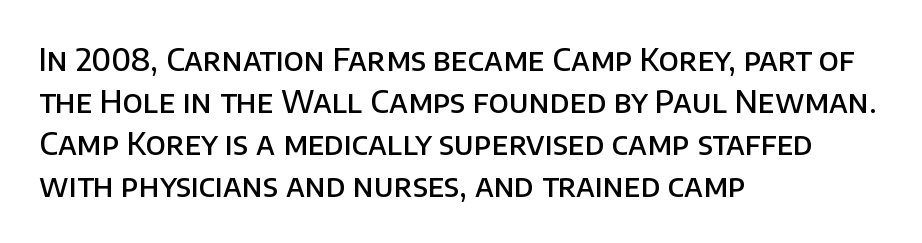
Are there feet on the stems? There aren't — it's a sans. You can tell it's not italic because the verticals are truly vertical. All the whitespace from short lines collects on the right. Is the type bold? Partly — it's a semibold, heavier than regular but not fully bold. Does extra space separate the letters? No, they use regular spacing. Do the characters align in a grid? No, the font is proportional.
